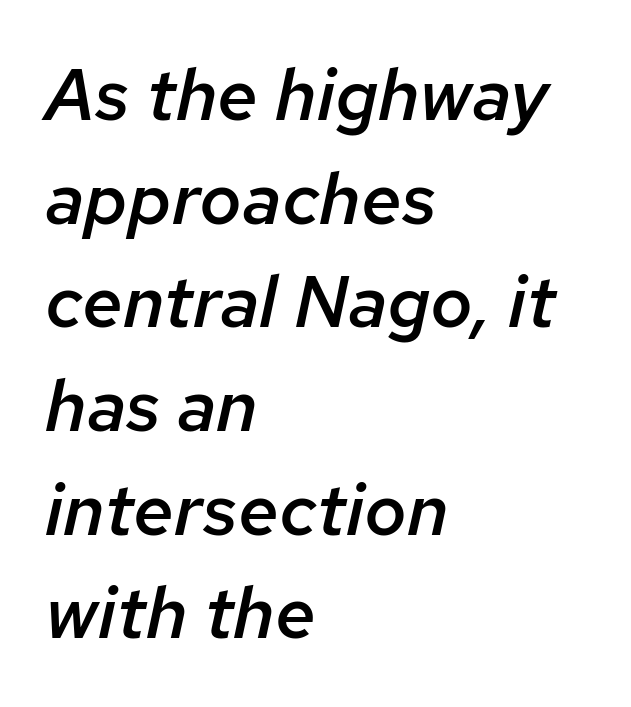
Q: Is the text bold? A: Semi-bold.
Q: Is the text italic (slanted)? A: Yes, it leans right by about 12 degrees.
Q: Is the text underlined? A: No.
Q: How is the paragraph aligned? A: Left-aligned.
Q: Is the spacing between letters normal or unusually wide? A: Normal.
Q: Is the spacing between lines tight, normal or loose? A: Normal.
Q: Width (condensed, normal, or wide)? A: Normal.
Q: Stroke contrast? A: Low.
Q: x-height? A: Medium.
Q: Monospaced? A: No.
